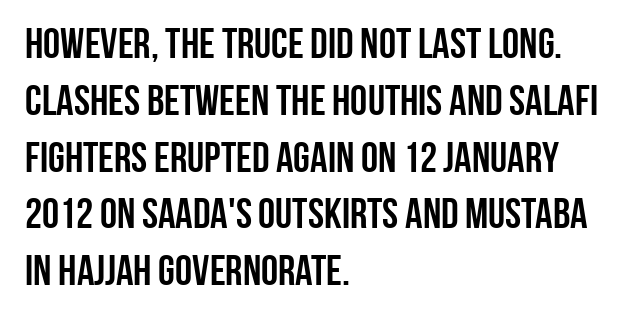
Q: Is the text bold? A: Yes.
Q: Is the text italic (slanted)? A: No, it is upright.
Q: Is the typeface a serif or a sans-serif typeface? A: Sans-serif.
Q: Is the text underlined? A: No.
Q: How is the paragraph aligned? A: Left-aligned.
Q: Is the spacing between letters normal or unusually wide? A: Normal.
Q: Is the spacing between lines tight, normal or loose? A: Normal.
Q: Width (condensed, normal, or wide)? A: Condensed.
Q: Stroke contrast? A: Low.
Q: x-height? A: Large.
Q: Monospaced? A: No.
